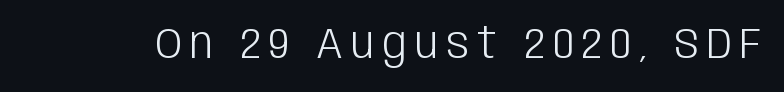
Q: Is the text bold? A: No.
Q: Is the text italic (slanted)? A: No, it is upright.
Q: Is the typeface a serif or a sans-serif typeface? A: Sans-serif.
Q: Is the text underlined? A: No.
Q: Width (condensed, normal, or wide)? A: Condensed.
Q: Stroke contrast? A: Low.
Q: x-height? A: Large.
Q: Monospaced? A: No.
